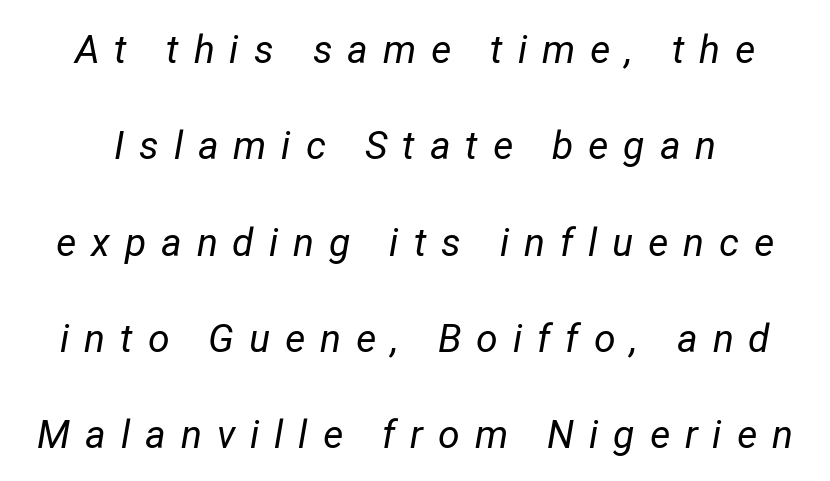
The image shows 39 px regular-weight type, italic (leaning right); set loose line spacing (2.47x), unusually wide letter spacing (+0.38 em), not underlined; low stroke contrast and a medium x-height.
